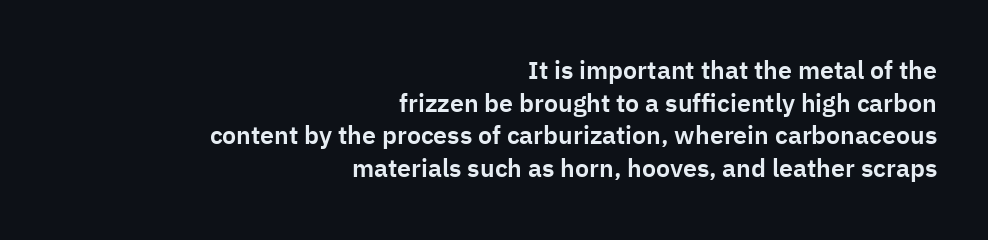
{"italic": "no", "underline": "no", "align": "right", "line_spacing": "normal", "line_spacing_ratio": 1.31, "letter_spacing": "normal", "letter_spacing_em": 0.0, "glyph_px": 25}
